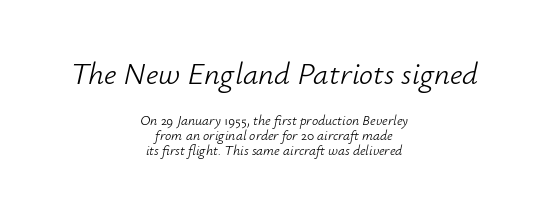
Q: Is the text bold? A: No.
Q: Is the text italic (slanted)? A: Yes, it leans right by about 12 degrees.
Q: Is the text underlined? A: No.
Q: How is the paragraph aligned? A: Centered.
Q: Is the spacing between letters normal or unusually wide? A: Normal.
Q: Is the spacing between lines tight, normal or loose? A: Tight.
Q: Which block of text is set in a larger size, the first (top) or the second (bottom)? A: The first (top) one.
Q: Width (condensed, normal, or wide)? A: Normal.
Q: Stroke contrast? A: Low.
Q: x-height? A: Small.
Q: Monospaced? A: No.
